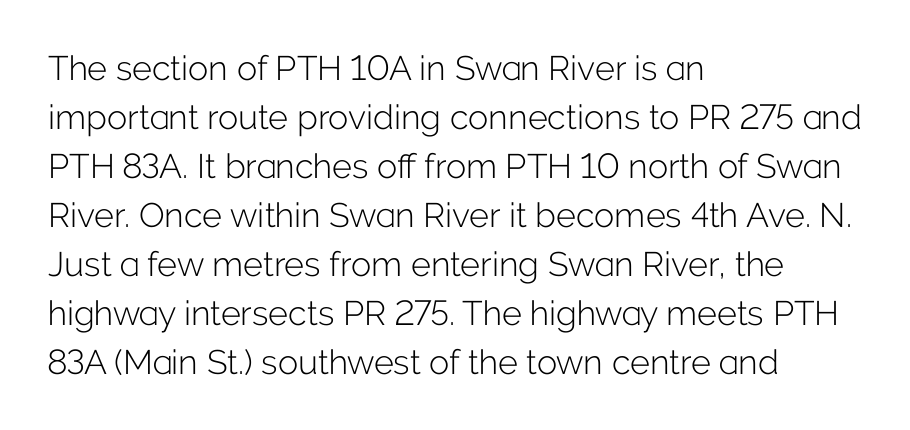
The image shows 34 px light sans-serif type, upright; set left-aligned, normal line spacing (1.44x), normal letter spacing, not underlined; low stroke contrast and a medium x-height.
